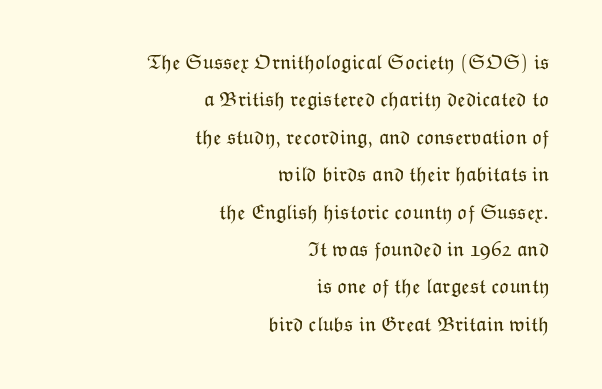
The image shows 21 px text type, upright; set right-aligned, line spacing 1.78x, normal letter spacing, not underlined.
